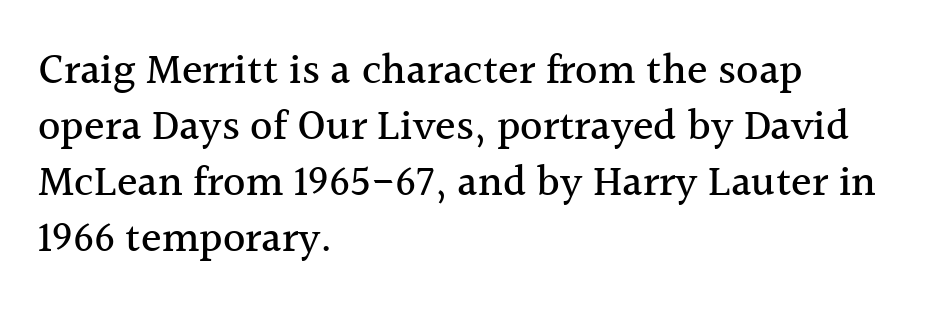
One-word summary of the alignment: left. The passage shown is not underscored anywhere. The gaps between neighbouring characters are ordinary and unremarkable. Vertically, the passage feels balanced, rows spaced as you'd expect. Observe the serifs anchoring each vertical stroke in this sample. Ordinary non-slanted type is in use.
